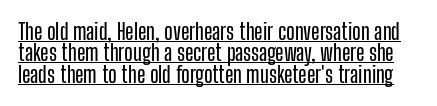
{"italic": "no", "underline": "yes", "line_spacing": "tight", "line_spacing_ratio": 0.97, "letter_spacing": "normal", "letter_spacing_em": 0.0, "glyph_px": 22}
